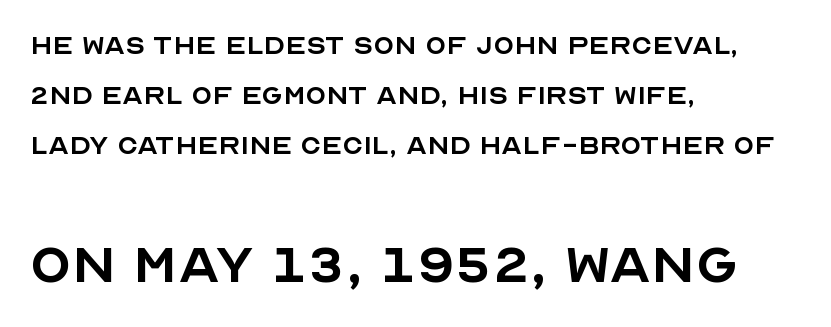
Q: Is the text bold? A: No.
Q: Is the text italic (slanted)? A: No, it is upright.
Q: Is the typeface a serif or a sans-serif typeface? A: Sans-serif.
Q: Is the text underlined? A: No.
Q: How is the paragraph aligned? A: Left-aligned.
Q: Is the spacing between letters normal or unusually wide? A: Normal.
Q: Is the spacing between lines tight, normal or loose? A: Normal.
Q: Which block of text is set in a larger size, the first (top) or the second (bottom)? A: The second (bottom) one.
Q: Width (condensed, normal, or wide)? A: Normal.
Q: x-height? A: Large.
Q: Monospaced? A: No.
